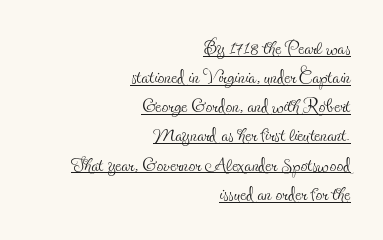
Q: Is the text bold? A: No.
Q: Is the text underlined? A: Yes.
Q: How is the paragraph aligned? A: Right-aligned.
Q: Is the spacing between letters normal or unusually wide? A: Normal.
Q: Is the spacing between lines tight, normal or loose? A: Tight.
